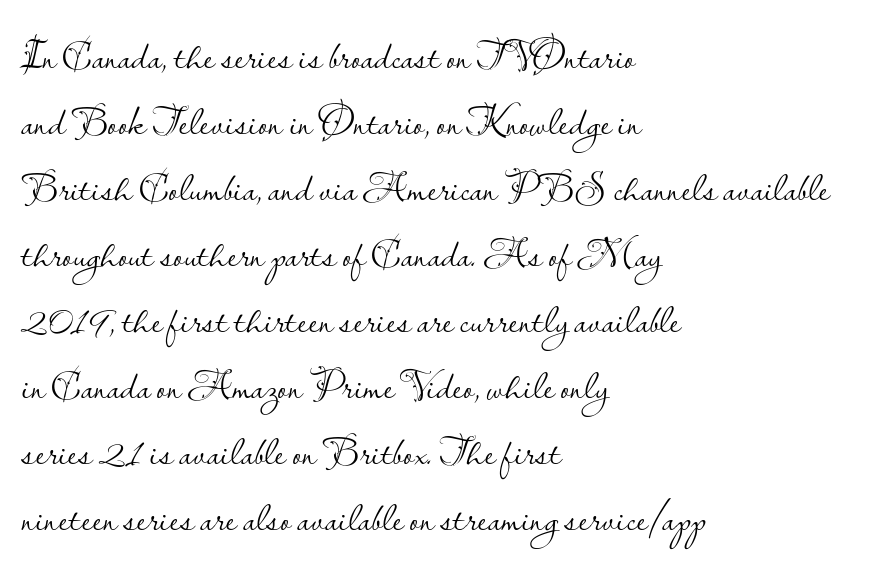
The image shows 42 px light sans-serif type; set left-aligned, normal line spacing (1.57x), normal letter spacing, not underlined; low stroke contrast and a small x-height.
